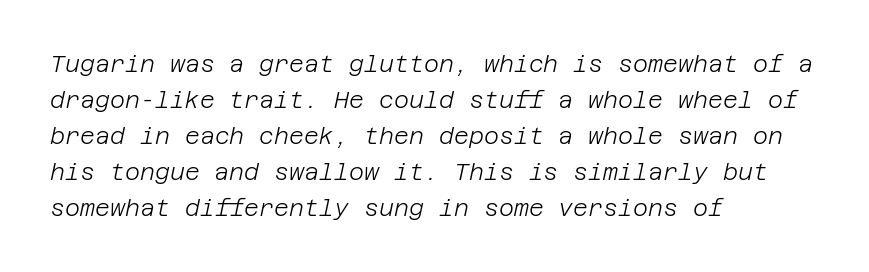
The image shows 23 px text type, italic (leaning right); set left-aligned, normal line spacing (1.56x), normal letter spacing, not underlined.
